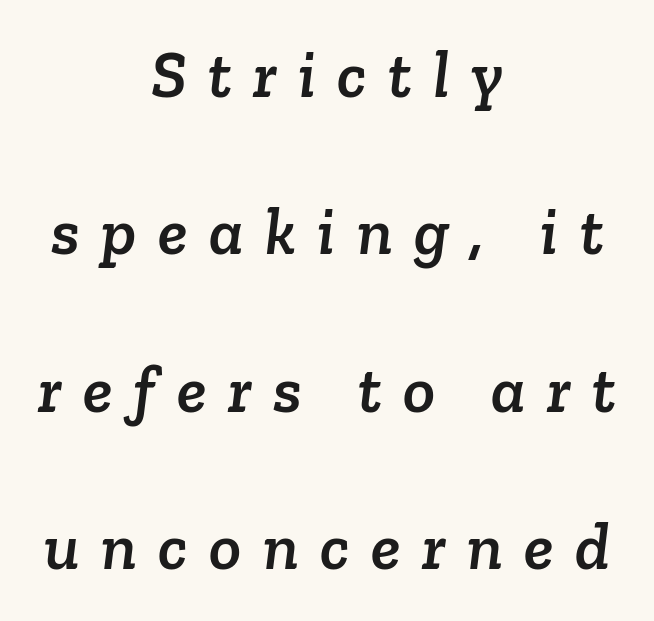
The image shows 67 px serif type; set centered, loose line spacing (2.35x), unusually wide letter spacing (+0.32 em), not underlined; low stroke contrast and a medium x-height.
